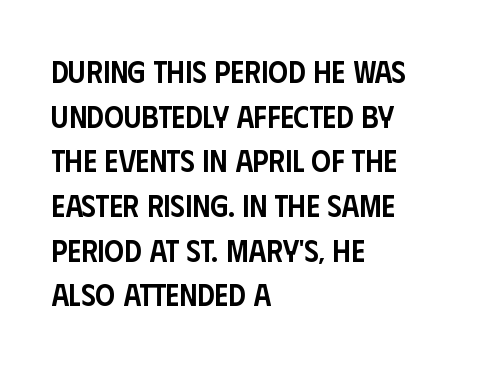
The image shows 31 px semibold, condensed sans-serif type, upright; set left-aligned, normal line spacing (1.44x), normal letter spacing, not underlined; low stroke contrast and a large x-height.
